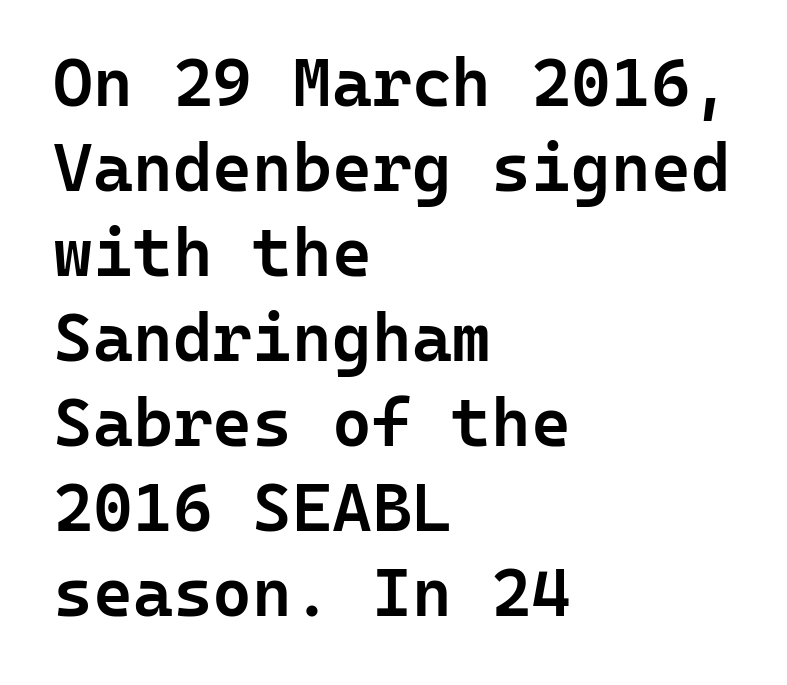
You can tell it's not italic because the verticals are truly vertical. The lines in this sample share a left origin and differ only in where they stop. The glyphs are unaccompanied by any horizontal stroke below them. The letters are semibold — heavier than regular but short of a full bold. The type family on display is of the sans-serif kind. Is this a fixed-width face? Yes — each glyph sits in an identical cell.
